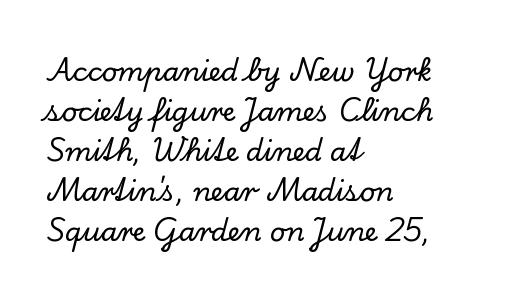
The image shows 27 px text type; set left-aligned, normal line spacing (1.48x), normal letter spacing, not underlined.
